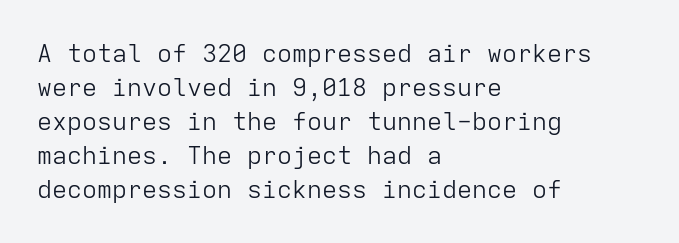
{"italic": "no", "bold": "no", "underline": "no", "align": "left", "line_spacing": "normal", "line_spacing_ratio": 1.36, "letter_spacing": "normal", "letter_spacing_em": 0.0, "glyph_px": 25}
